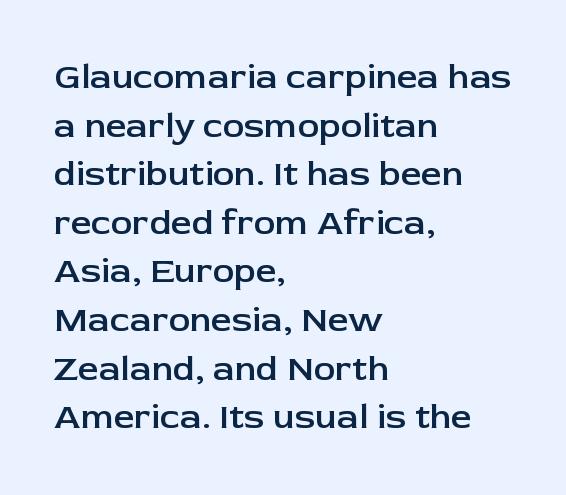
Q: Is the text bold? A: Semi-bold.
Q: Is the text italic (slanted)? A: No, it is upright.
Q: Is the typeface a serif or a sans-serif typeface? A: Sans-serif.
Q: Is the text underlined? A: No.
Q: How is the paragraph aligned? A: Left-aligned.
Q: Is the spacing between letters normal or unusually wide? A: Normal.
Q: Is the spacing between lines tight, normal or loose? A: Normal.
Q: Width (condensed, normal, or wide)? A: Normal.
Q: Stroke contrast? A: Low.
Q: x-height? A: Medium.
Q: Monospaced? A: No.
